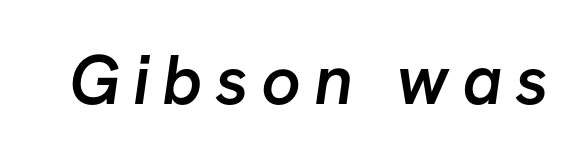
{"serif": "no", "bold": "semi", "weight": "semibold", "width": "normal", "stroke_contrast": "low", "x_height": "medium", "monospaced": "no", "underline": "no", "glyph_px": 70}
